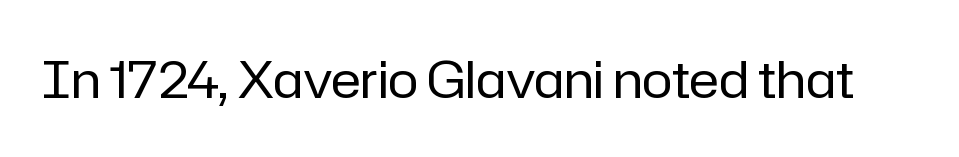
Q: Is the text bold? A: No.
Q: Is the text italic (slanted)? A: No, it is upright.
Q: Is the typeface a serif or a sans-serif typeface? A: Sans-serif.
Q: Is the text underlined? A: No.
Q: Is the spacing between letters normal or unusually wide? A: Normal.
Q: Width (condensed, normal, or wide)? A: Normal.
Q: Stroke contrast? A: Low.
Q: x-height? A: Medium.
Q: Monospaced? A: No.
